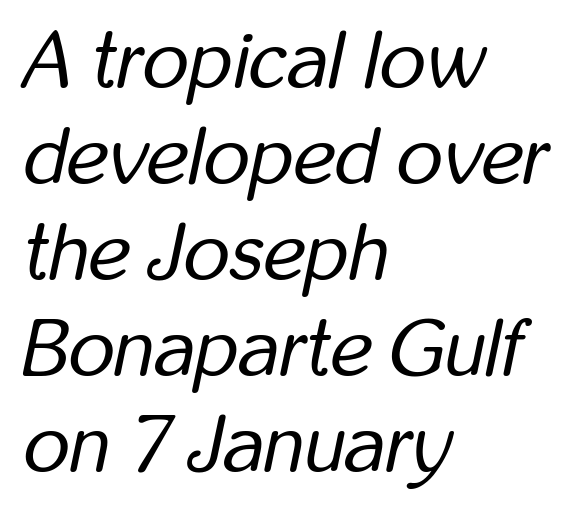
Style check: oblique. Is this a fixed-width face? No — the glyphs have proportional, varying widths. Counters stay open thanks to moderate or lighter strokes. Lines of text with bare space underneath. Reading down the block, your eye returns to a fixed left position each line.
